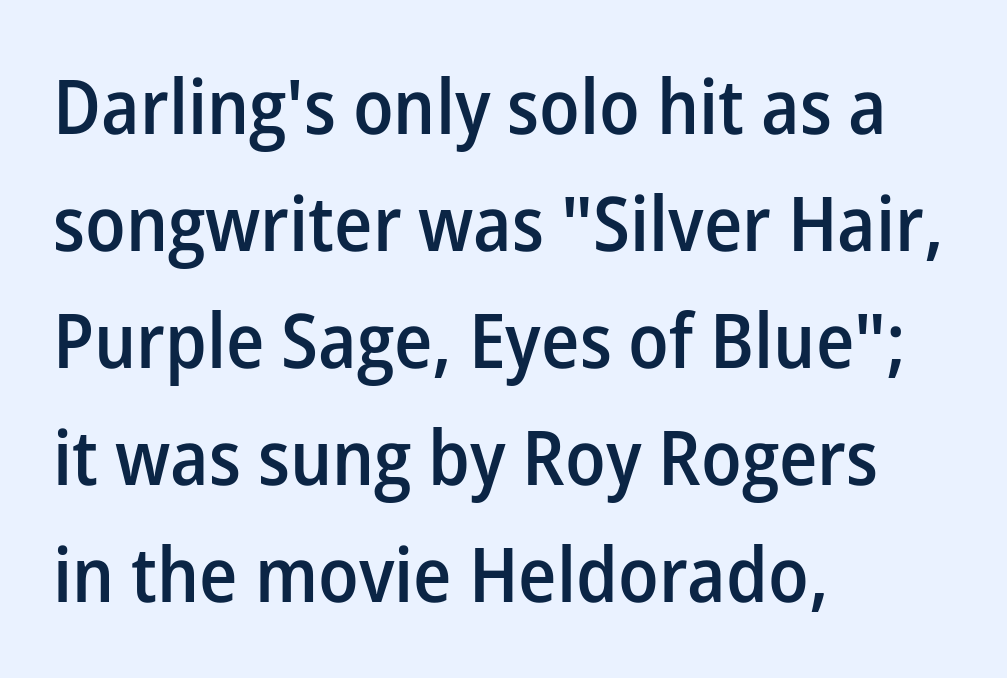
Q: Is the text bold? A: Semi-bold.
Q: Is the text italic (slanted)? A: No, it is upright.
Q: Is the typeface a serif or a sans-serif typeface? A: Sans-serif.
Q: Is the text underlined? A: No.
Q: How is the paragraph aligned? A: Left-aligned.
Q: Is the spacing between letters normal or unusually wide? A: Normal.
Q: Is the spacing between lines tight, normal or loose? A: Normal.
Q: Width (condensed, normal, or wide)? A: Normal.
Q: Stroke contrast? A: Low.
Q: x-height? A: Medium.
Q: Monospaced? A: No.
